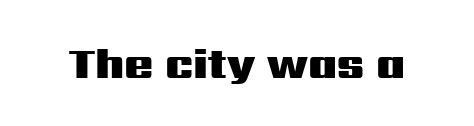
{"serif": "no", "italic": "no", "bold": "yes", "weight": "heavy", "width": "wide", "stroke_contrast": "medium", "x_height": "medium", "monospaced": "no", "underline": "no", "letter_spacing": "normal", "letter_spacing_em": 0.0, "glyph_px": 43}
